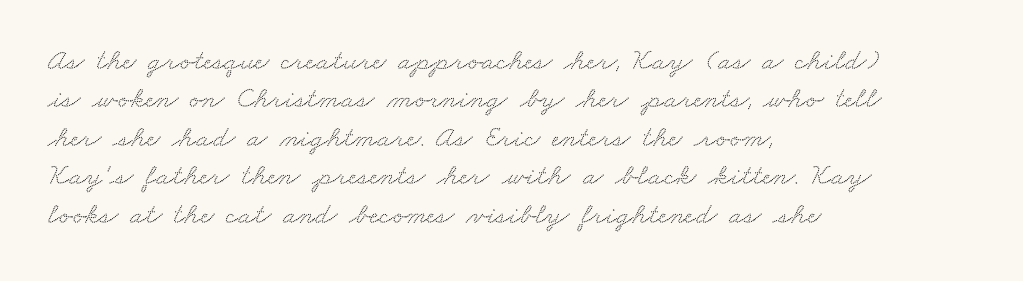
{"serif": "yes", "width": "wide", "stroke_contrast": "medium", "x_height": "small", "monospaced": "no", "underline": "no", "align": "left", "line_spacing": "normal", "line_spacing_ratio": 1.28, "letter_spacing": "normal", "letter_spacing_em": 0.0, "glyph_px": 30}
